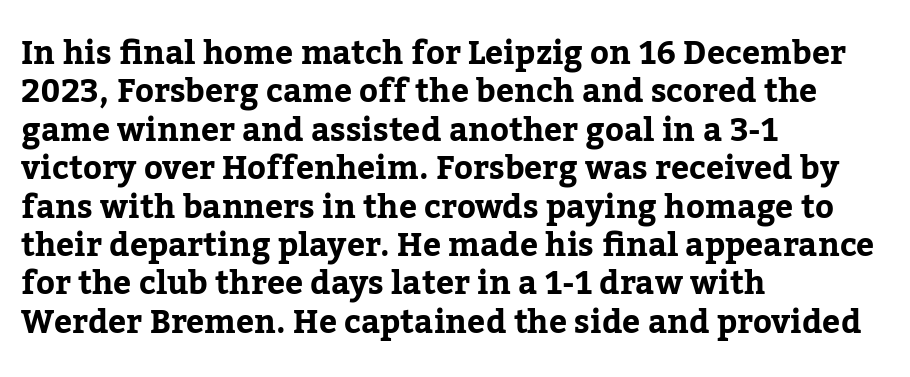
{"serif": "yes", "italic": "no", "width": "normal", "stroke_contrast": "low", "x_height": "medium", "monospaced": "no", "underline": "no", "align": "left", "line_spacing_ratio": 1.2, "letter_spacing": "normal", "letter_spacing_em": 0.0, "glyph_px": 32}
